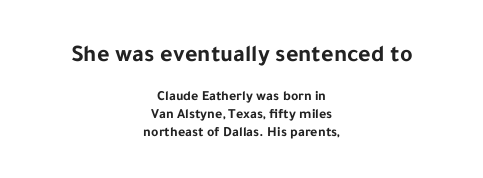
{"italic": "no", "bold": "yes", "underline": "no", "align": "center", "line_spacing": "normal", "line_spacing_ratio": 1.29, "letter_spacing": "normal", "letter_spacing_em": 0.0, "larger_block": "first", "size_ratio": 1.71, "glyph_px": 24}
